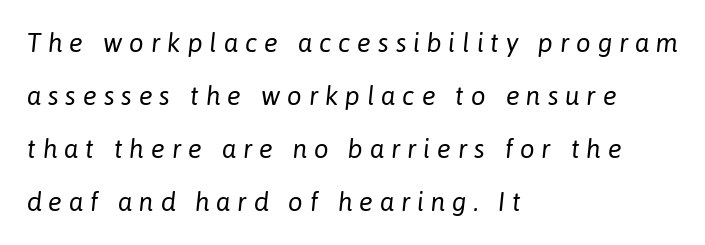
Q: Is the text bold? A: No.
Q: Is the text italic (slanted)? A: Yes, it leans right by about 6 degrees.
Q: Is the text underlined? A: No.
Q: How is the paragraph aligned? A: Left-aligned.
Q: Is the spacing between letters normal or unusually wide? A: Unusually wide.
Q: Is the spacing between lines tight, normal or loose? A: Loose.
